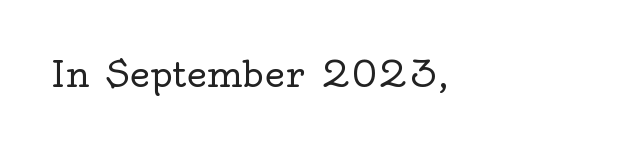
Q: Is the text bold? A: No.
Q: Is the text italic (slanted)? A: No, it is upright.
Q: Is the typeface a serif or a sans-serif typeface? A: Serif.
Q: Is the text underlined? A: No.
Q: How is the paragraph aligned? A: Left-aligned.
Q: Is the spacing between letters normal or unusually wide? A: Normal.
Q: Width (condensed, normal, or wide)? A: Normal.
Q: x-height? A: Small.
Q: Monospaced? A: No.
